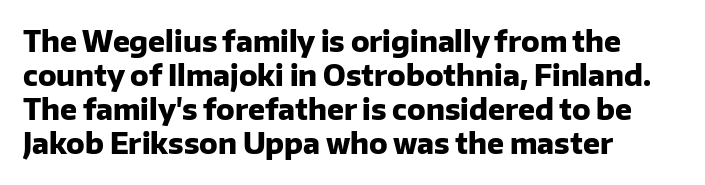
The image shows 28 px heavy sans-serif type, upright; set left-aligned, line spacing 1.22x, normal letter spacing, not underlined; low stroke contrast and a medium x-height.
